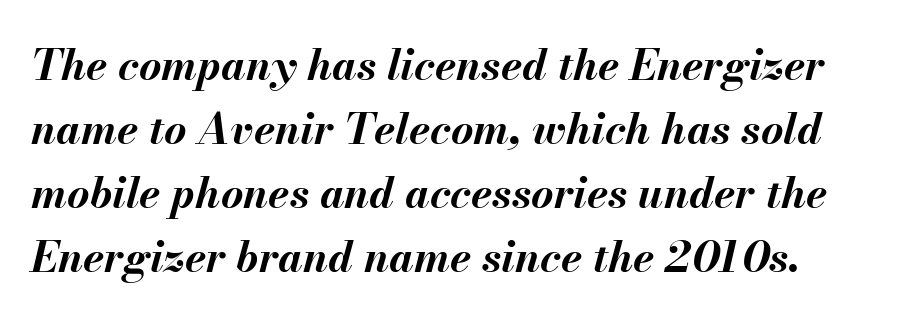
{"italic": "yes", "lean": "right", "slant_degrees": 13, "bold": "yes", "weight": "bold", "width": "normal", "stroke_contrast": "medium", "x_height": "small", "monospaced": "no", "underline": "no", "line_spacing": "normal", "line_spacing_ratio": 1.49, "letter_spacing": "normal", "letter_spacing_em": 0.0, "glyph_px": 43}
